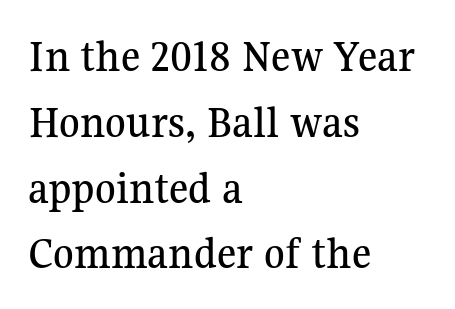
{"serif": "yes", "italic": "no", "width": "normal", "stroke_contrast": "medium", "x_height": "medium", "monospaced": "no", "underline": "no", "align": "left", "line_spacing": "normal", "line_spacing_ratio": 1.4, "letter_spacing": "normal", "letter_spacing_em": 0.0, "glyph_px": 47}
